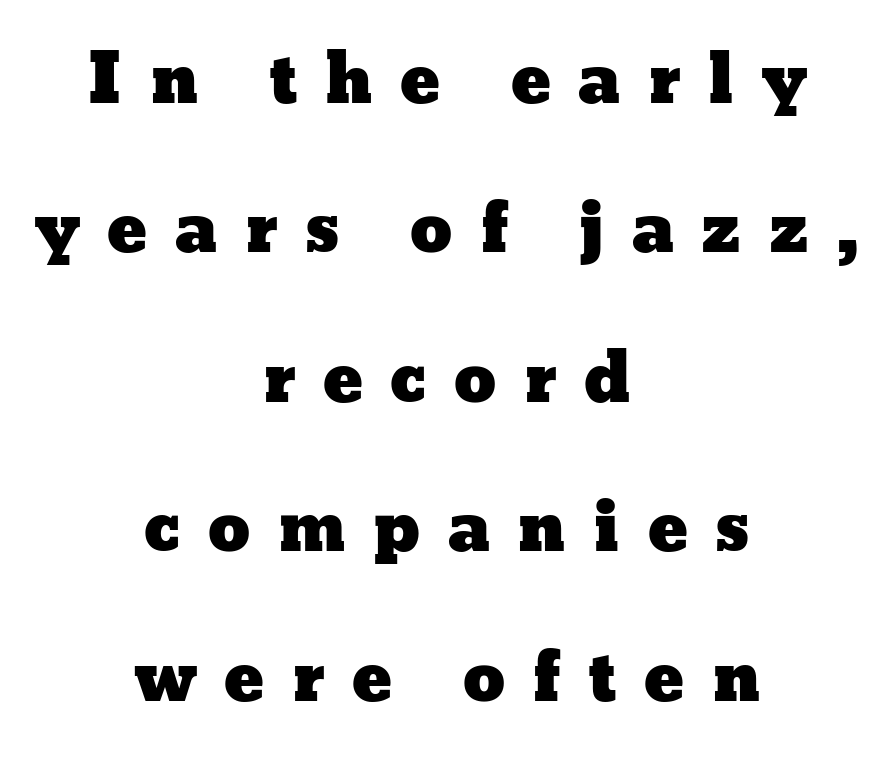
Q: Is the text italic (slanted)? A: No, it is upright.
Q: Is the text underlined? A: No.
Q: How is the paragraph aligned? A: Centered.
Q: Is the spacing between letters normal or unusually wide? A: Unusually wide.
Q: Is the spacing between lines tight, normal or loose? A: Loose.
Q: Width (condensed, normal, or wide)? A: Wide.
Q: Stroke contrast? A: Low.
Q: x-height? A: Medium.
Q: Monospaced? A: No.
